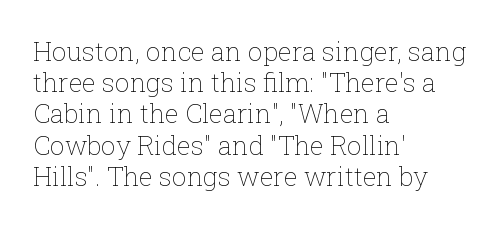
{"italic": "no", "bold": "no", "underline": "no", "align": "left", "line_spacing_ratio": 1.2, "letter_spacing": "normal", "letter_spacing_em": 0.0, "glyph_px": 26}
